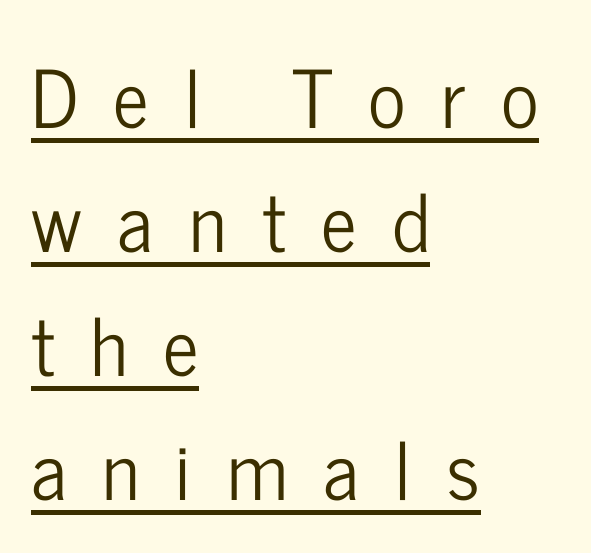
Every row of glyphs begins at an identical x-position on the left. Is this a fixed-width face? No — the glyphs have proportional, varying widths. The typesetter has applied underlining to the passage shown. The designer went with a sans here, leaving each stem footless. The space between consecutive lines is moderate. This sample uses expanded letter spacing, leaving extra air between glyphs.
